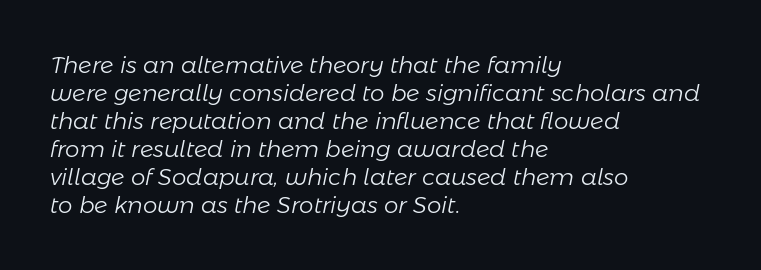
{"italic": "yes", "lean": "right", "slant_degrees": 11, "bold": "no", "underline": "no", "align": "left", "line_spacing_ratio": 1.22, "letter_spacing": "normal", "letter_spacing_em": 0.0, "glyph_px": 23}
